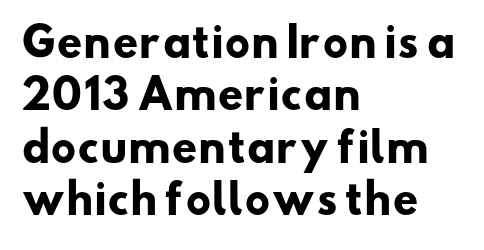
{"serif": "no", "bold": "yes", "weight": "heavy", "width": "wide", "stroke_contrast": "low", "x_height": "small", "monospaced": "no", "underline": "no", "align": "left", "line_spacing": "normal", "line_spacing_ratio": 1.31, "letter_spacing": "normal", "letter_spacing_em": 0.0, "glyph_px": 40}
